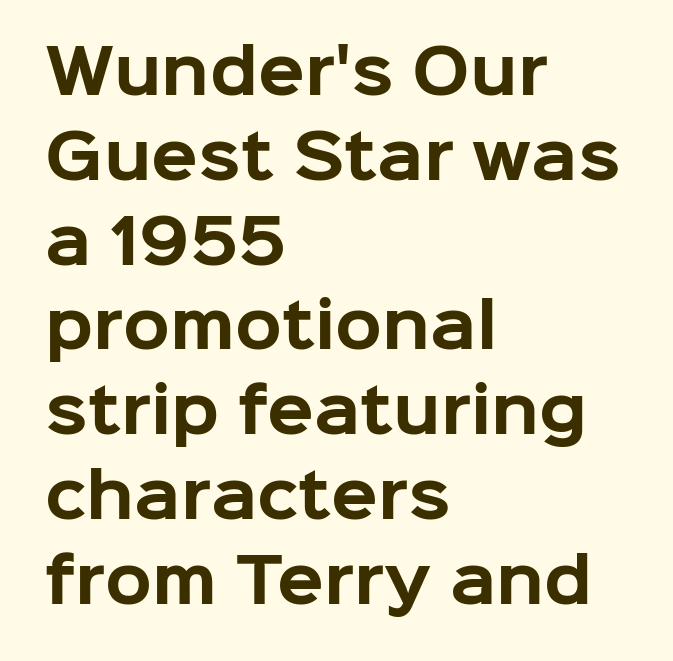
You could call the tracking neutral — neither tight nor loose. The letters advance in unequal steps, a hallmark of proportional type. Is there much room between lines? A standard amount, neither cramped nor airy. How heavy is the stroke? Heavy — this is a bold.
